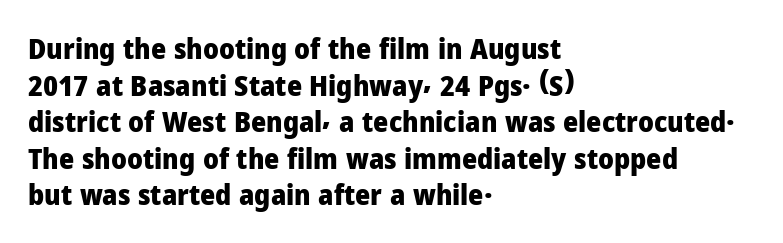
The image shows 29 px heavy sans-serif type, upright; set left-aligned, normal line spacing (1.26x), normal letter spacing, not underlined; low stroke contrast and a medium x-height.
